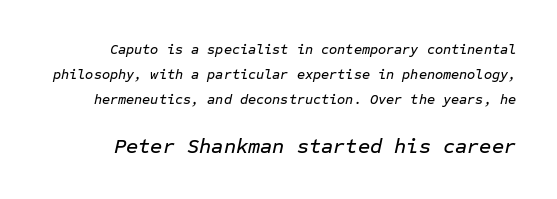
Q: Is the text italic (slanted)? A: Yes, it leans right by about 12 degrees.
Q: Is the text underlined? A: No.
Q: Is the spacing between letters normal or unusually wide? A: Normal.
Q: Which block of text is set in a larger size, the first (top) or the second (bottom)? A: The second (bottom) one.
